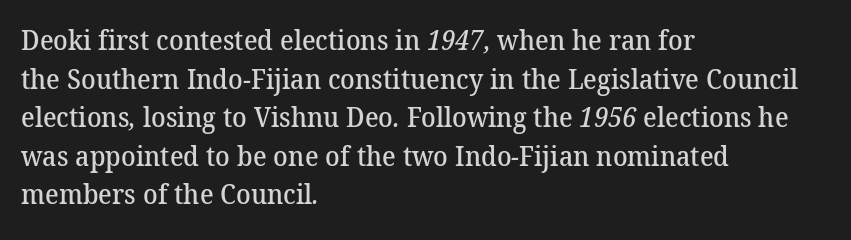
Q: Is the text bold? A: Semi-bold.
Q: Is the text underlined? A: No.
Q: How is the paragraph aligned? A: Left-aligned.
Q: Is the spacing between letters normal or unusually wide? A: Normal.
Q: Is the spacing between lines tight, normal or loose? A: Normal.
